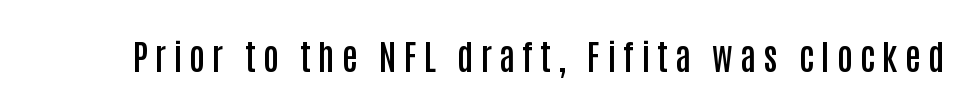
{"serif": "no", "italic": "no", "bold": "semi", "weight": "semibold", "width": "condensed", "stroke_contrast": "low", "x_height": "large", "monospaced": "no", "underline": "no", "letter_spacing": "wide", "letter_spacing_em": 0.2, "glyph_px": 35}
